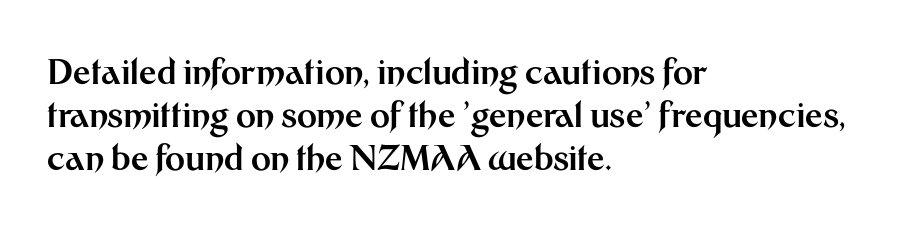
Reading down the block, your eye returns to a fixed left position each line. If you drew a line through each stem, it would be perfectly vertical. Compared with typical body copy, the letter spacing here is the same. Examine the stroke ends and you'll find no serifs.
